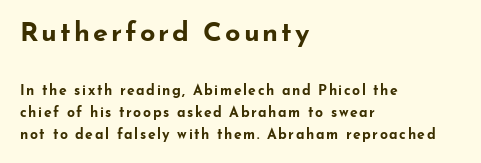
Q: Is the text bold? A: Yes.
Q: Is the text italic (slanted)? A: No, it is upright.
Q: Is the text underlined? A: No.
Q: How is the paragraph aligned? A: Left-aligned.
Q: Is the spacing between lines tight, normal or loose? A: Normal.
Q: Which block of text is set in a larger size, the first (top) or the second (bottom)? A: The first (top) one.
